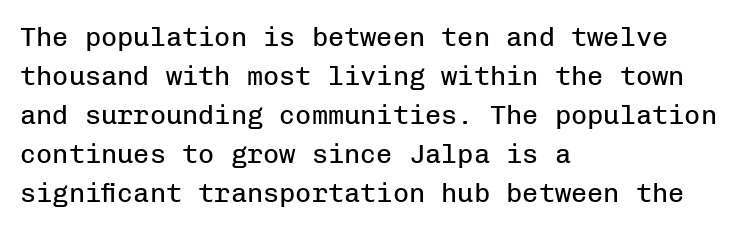
The image shows 27 px text type, upright; set left-aligned, normal line spacing (1.44x), normal letter spacing, not underlined.
